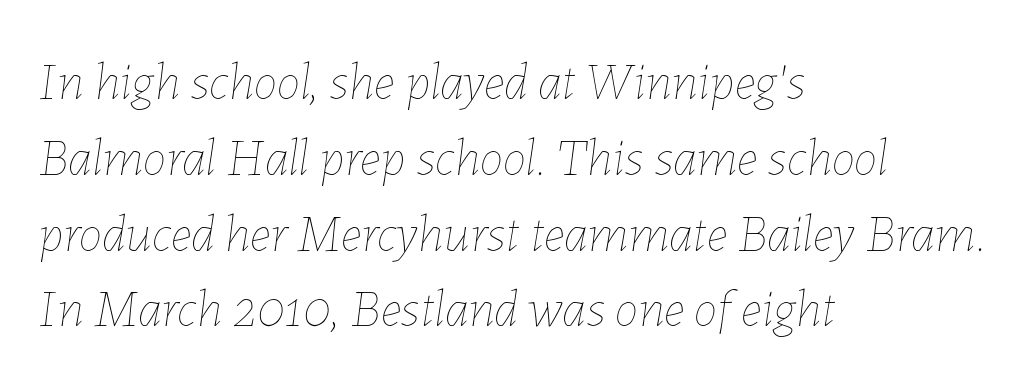
Q: Is the text bold? A: No.
Q: Is the text italic (slanted)? A: Yes, it leans right by about 7 degrees.
Q: Is the text underlined? A: No.
Q: How is the paragraph aligned? A: Left-aligned.
Q: Is the spacing between letters normal or unusually wide? A: Normal.
Q: Is the spacing between lines tight, normal or loose? A: Normal.
Q: Width (condensed, normal, or wide)? A: Normal.
Q: Stroke contrast? A: Low.
Q: x-height? A: Medium.
Q: Monospaced? A: No.
